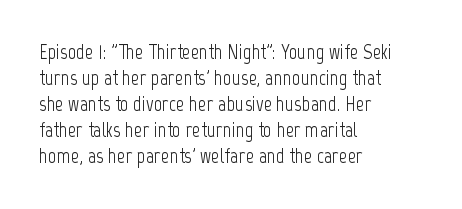
The image shows 21 px text type, upright; set left-aligned, line spacing 1.24x, normal letter spacing, not underlined.
